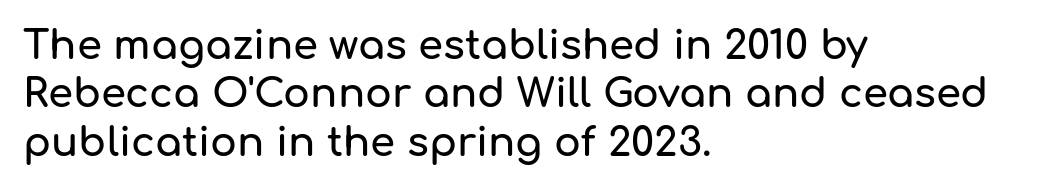
Check where the strokes stop: nothing finishes them off — pure sans. Proportional: the letters do not fall into vertical columns. How are the letters spaced? Ordinarily, with no added tracking. The lettering holds an erect, upright posture throughout. Each row of text sits above clean, open space.
